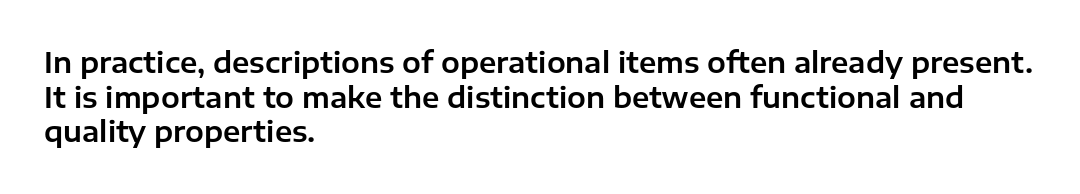
The image shows 28 px sans-serif type, upright; set left-aligned, line spacing 1.24x, normal letter spacing, not underlined; low stroke contrast and a medium x-height.
